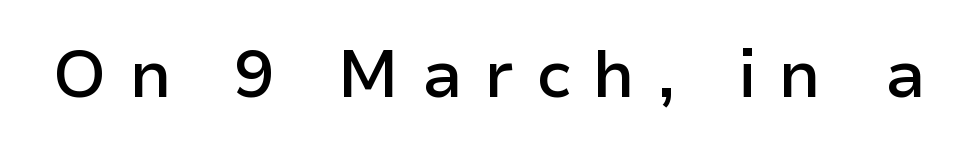
Q: Is the text bold? A: Semi-bold.
Q: Is the text italic (slanted)? A: No, it is upright.
Q: Is the typeface a serif or a sans-serif typeface? A: Sans-serif.
Q: Is the text underlined? A: No.
Q: Is the spacing between letters normal or unusually wide? A: Unusually wide.
Q: Width (condensed, normal, or wide)? A: Normal.
Q: Stroke contrast? A: Low.
Q: x-height? A: Medium.
Q: Monospaced? A: No.
